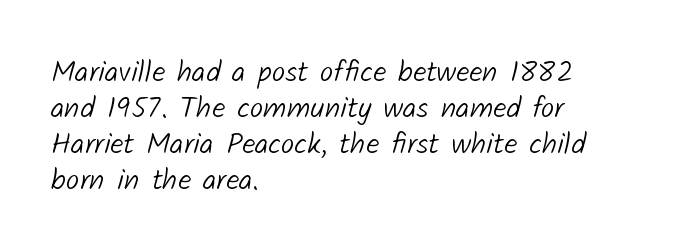
{"serif": "no", "bold": "no", "weight": "light", "width": "normal", "stroke_contrast": "low", "x_height": "medium", "monospaced": "no", "underline": "no", "align": "left", "line_spacing_ratio": 1.2, "letter_spacing": "normal", "letter_spacing_em": 0.0, "glyph_px": 30}
